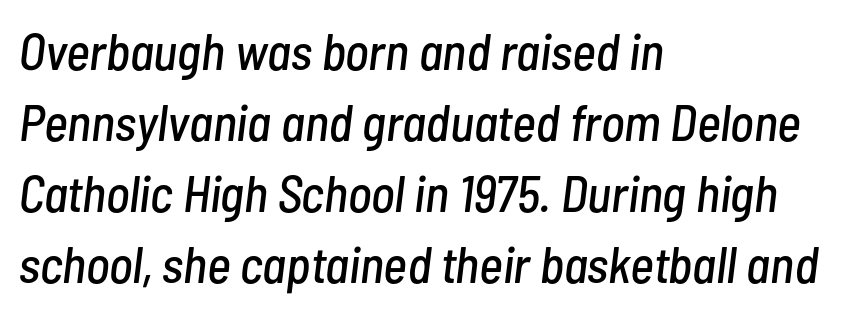
Lines of text with bare space underneath. Is this a fixed-width face? No — the glyphs have proportional, varying widths. Compared with typical paragraphs, the rows here are spaced about the same. Short note: letters normally spaced. Looking at the ascenders, they clearly lean.
